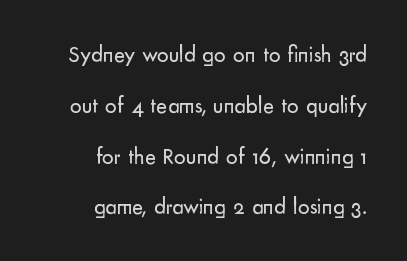
Q: Is the text bold? A: No.
Q: Is the text italic (slanted)? A: No, it is upright.
Q: Is the text underlined? A: No.
Q: How is the paragraph aligned? A: Right-aligned.
Q: Is the spacing between letters normal or unusually wide? A: Normal.
Q: Is the spacing between lines tight, normal or loose? A: Loose.
